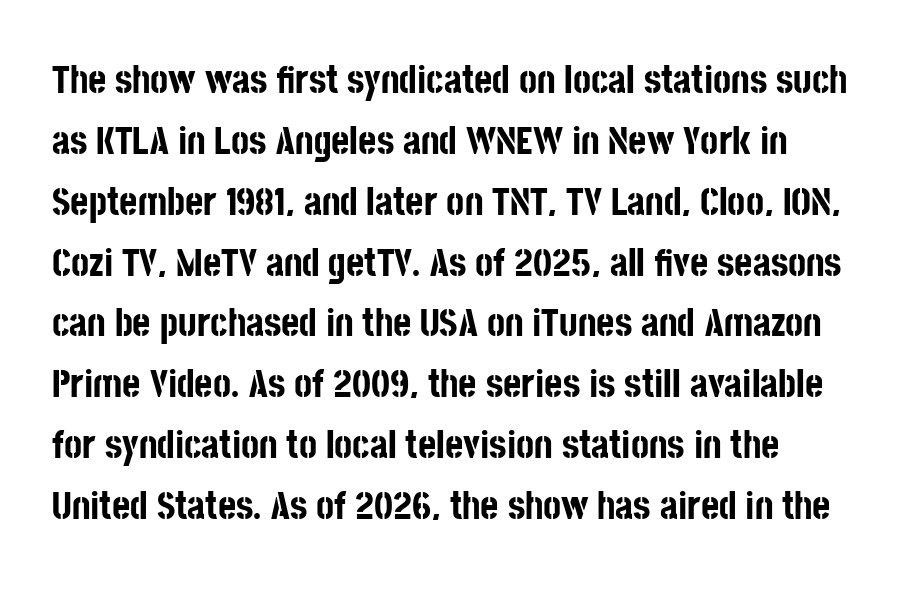
The image shows 39 px bold, condensed sans-serif type, upright; set normal line spacing (1.56x), normal letter spacing, not underlined; low stroke contrast and a large x-height.
